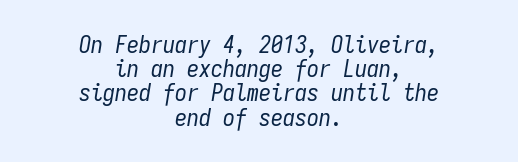
{"italic": "yes", "lean": "right", "slant_degrees": 9, "bold": "no", "underline": "no", "align": "center", "line_spacing": "tight", "line_spacing_ratio": 1.01, "letter_spacing": "normal", "letter_spacing_em": 0.0, "glyph_px": 24}
